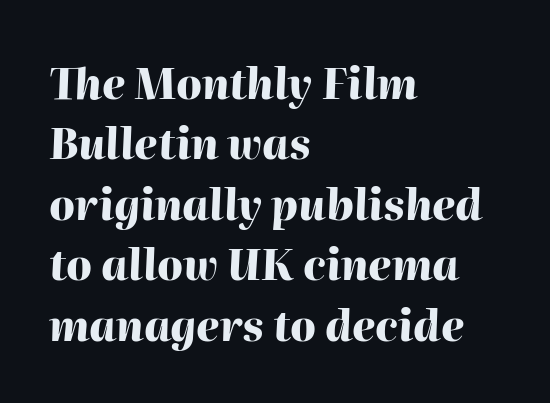
Q: Is the text bold? A: Yes.
Q: Is the text italic (slanted)? A: Yes, it leans right by about 2 degrees.
Q: Is the text underlined? A: No.
Q: How is the paragraph aligned? A: Left-aligned.
Q: Is the spacing between letters normal or unusually wide? A: Normal.
Q: Is the spacing between lines tight, normal or loose? A: Normal.
Q: Width (condensed, normal, or wide)? A: Normal.
Q: Stroke contrast? A: High.
Q: x-height? A: Medium.
Q: Monospaced? A: No.
